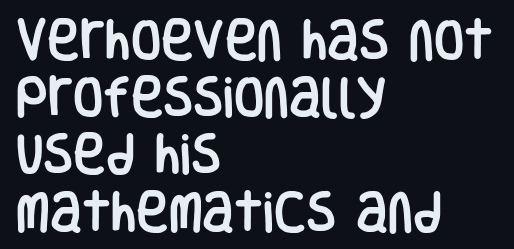
{"serif": "no", "italic": "no", "width": "condensed", "stroke_contrast": "low", "x_height": "large", "monospaced": "no", "underline": "no", "align": "left", "line_spacing": "normal", "line_spacing_ratio": 1.3, "letter_spacing": "normal", "letter_spacing_em": 0.0, "glyph_px": 44}
